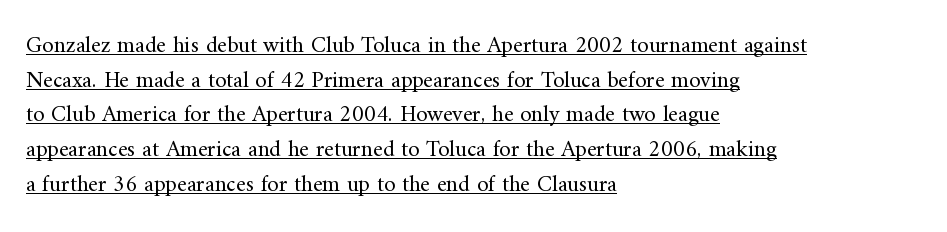
{"italic": "no", "bold": "no", "underline": "yes", "align": "left", "line_spacing": "normal", "line_spacing_ratio": 1.51, "letter_spacing": "normal", "letter_spacing_em": 0.0, "glyph_px": 23}
